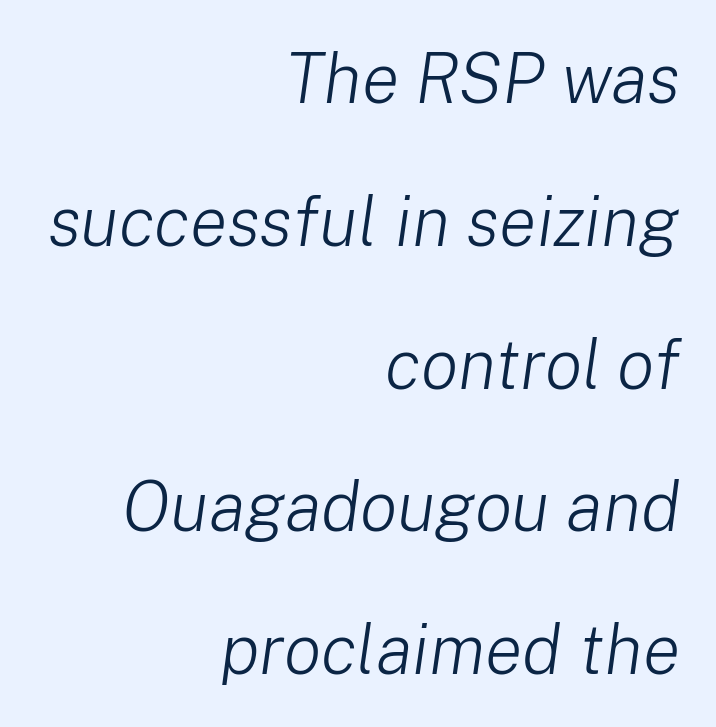
{"italic": "yes", "lean": "right", "slant_degrees": 8, "bold": "no", "weight": "light", "width": "normal", "stroke_contrast": "low", "x_height": "medium", "monospaced": "no", "underline": "no", "align": "right", "line_spacing": "loose", "line_spacing_ratio": 2.04, "letter_spacing": "normal", "letter_spacing_em": 0.0, "glyph_px": 70}
